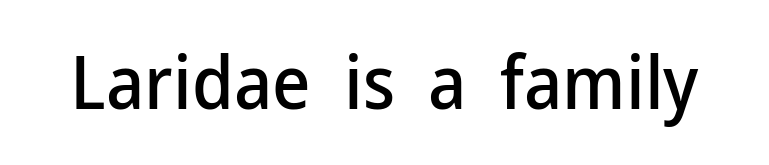
The image shows 74 px sans-serif type, upright; set normal letter spacing, not underlined; low stroke contrast and a medium x-height.
